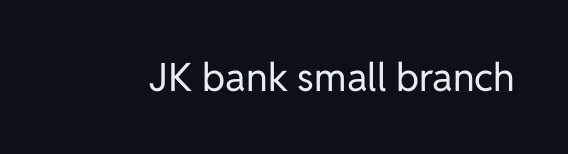
The image shows 39 px regular-weight sans-serif type, upright; set normal letter spacing, not underlined; low stroke contrast and a medium x-height.
